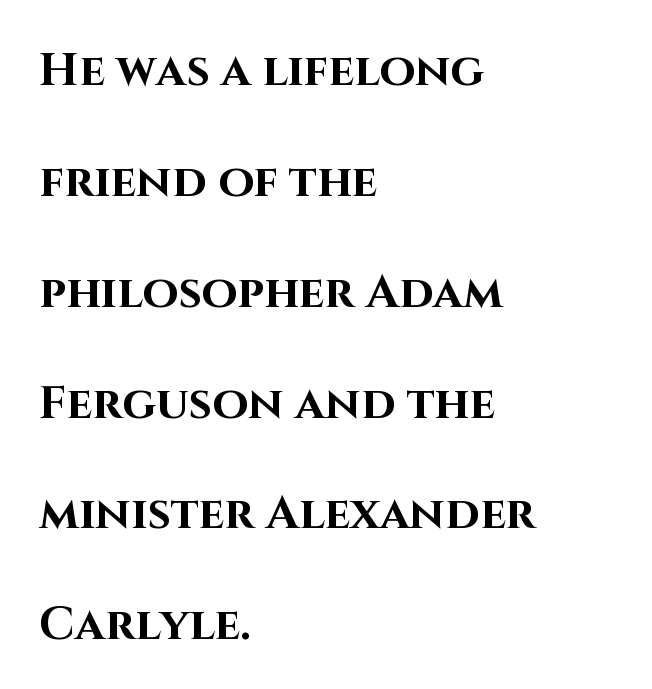
{"serif": "no", "italic": "no", "bold": "yes", "weight": "bold", "width": "normal", "stroke_contrast": "high", "x_height": "large", "monospaced": "no", "underline": "no", "align": "left", "line_spacing": "loose", "line_spacing_ratio": 2.41, "letter_spacing": "normal", "letter_spacing_em": 0.0, "glyph_px": 46}
